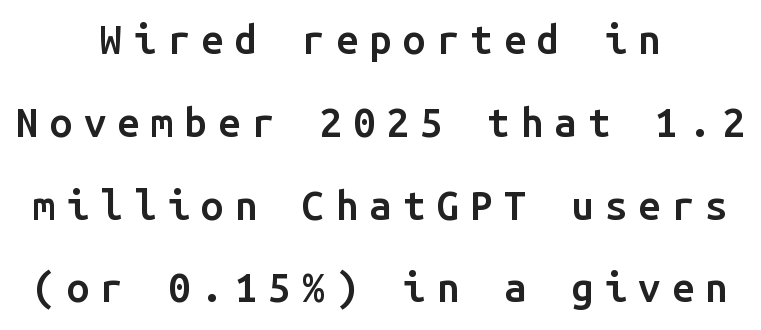
The image shows 40 px semibold sans-serif type, upright, monospaced; set centered, loose line spacing (2.07x), unusually wide letter spacing (+0.28 em), not underlined; low stroke contrast and a medium x-height.
